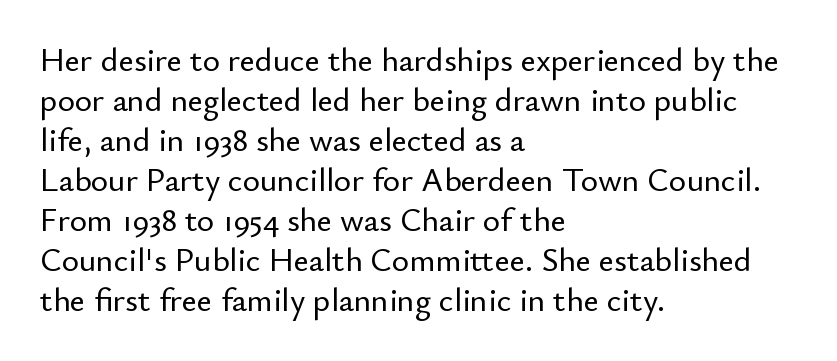
Q: Is the text italic (slanted)? A: No, it is upright.
Q: Is the typeface a serif or a sans-serif typeface? A: Sans-serif.
Q: Is the text underlined? A: No.
Q: How is the paragraph aligned? A: Left-aligned.
Q: Is the spacing between letters normal or unusually wide? A: Normal.
Q: Width (condensed, normal, or wide)? A: Normal.
Q: Stroke contrast? A: Low.
Q: x-height? A: Small.
Q: Monospaced? A: No.
